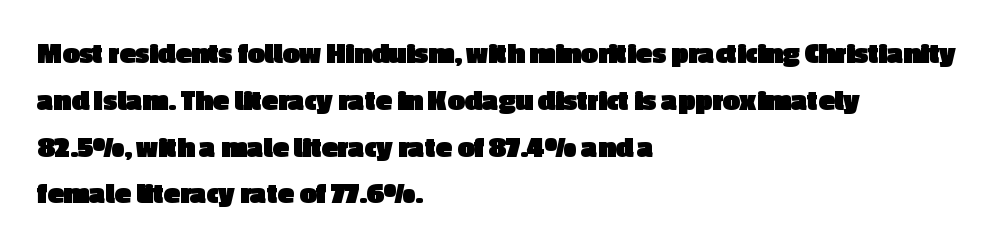
Look at the tracking — it's just the regular setting, nothing added. Type style note: lacks serifs. The text block is weighted toward the left margin, trailing off unevenly rightward. Varying glyph widths throughout — classic text-font behaviour. Baseline-to-baseline distance is the conventional proportion of letter height. Posture: straight, roman, zero tilt.
